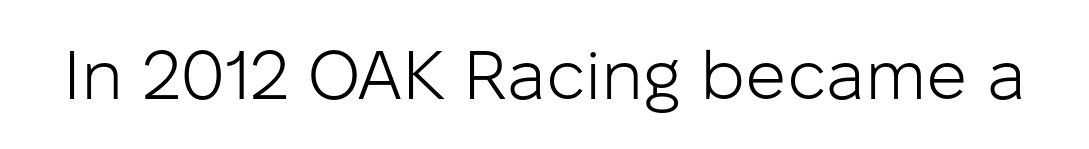
The image shows 68 px light sans-serif type, upright; set normal letter spacing, not underlined; low stroke contrast and a medium x-height.
